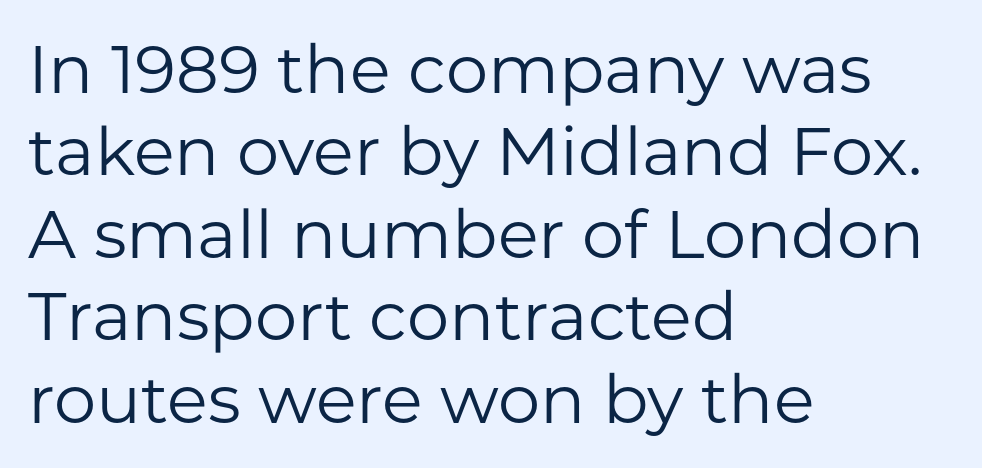
{"serif": "no", "italic": "no", "bold": "no", "weight": "regular", "width": "normal", "stroke_contrast": "low", "x_height": "medium", "monospaced": "no", "underline": "no", "align": "left", "line_spacing_ratio": 1.23, "letter_spacing": "normal", "letter_spacing_em": 0.0, "glyph_px": 67}
